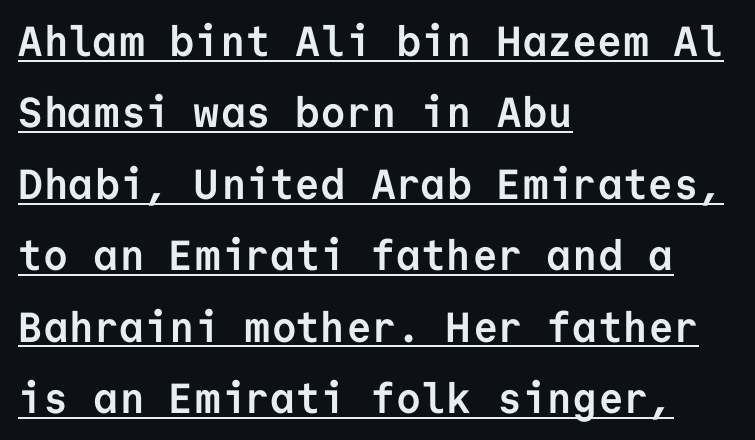
{"serif": "no", "italic": "no", "bold": "yes", "weight": "semibold", "width": "normal", "stroke_contrast": "low", "x_height": "medium", "monospaced": "yes", "underline": "yes", "align": "left", "line_spacing": "normal", "line_spacing_ratio": 1.7, "letter_spacing": "normal", "letter_spacing_em": 0.0, "glyph_px": 42}
